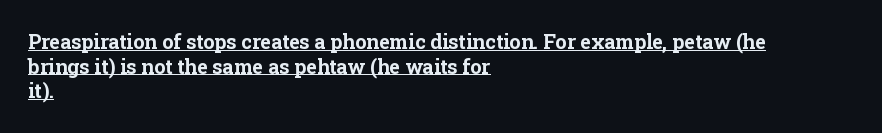
{"italic": "no", "bold": "yes", "underline": "yes", "align": "left", "line_spacing_ratio": 1.23, "letter_spacing": "normal", "letter_spacing_em": 0.0, "glyph_px": 20}
